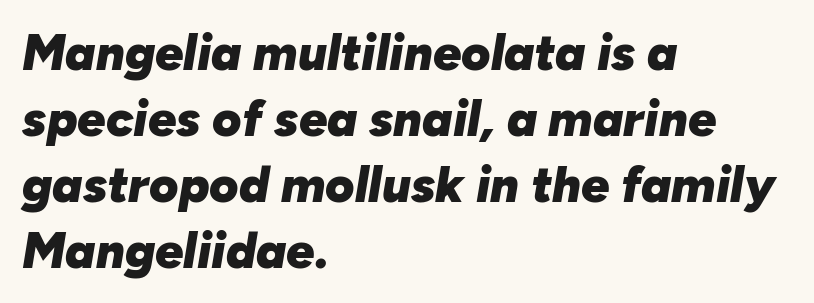
Words float on clear page, feet unadorned. These lines are set flush left with a ragged right edge. Caption: standard tracking, unaltered. These lines sit exactly where default settings would place them.
